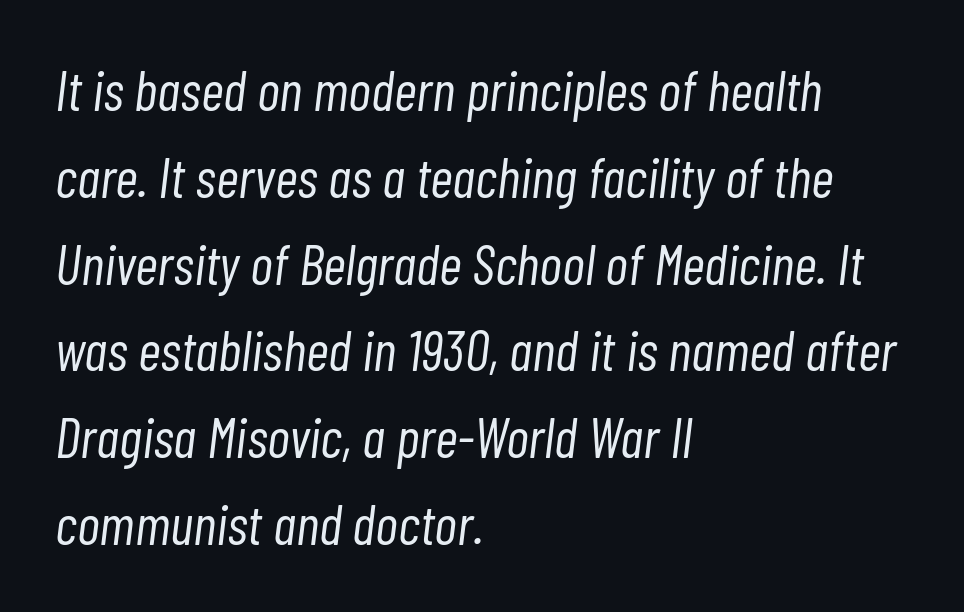
The image shows 56 px light, condensed type, italic (leaning right); set left-aligned, normal line spacing (1.55x), normal letter spacing, not underlined; low stroke contrast and a medium x-height.
